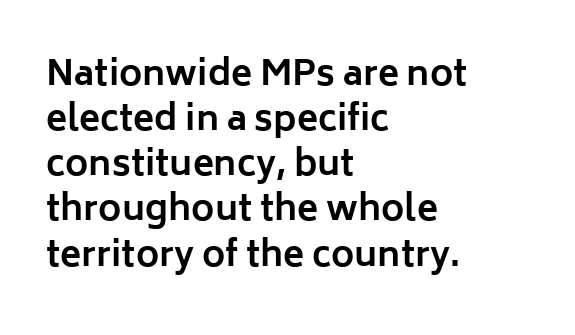
{"serif": "no", "italic": "no", "bold": "yes", "weight": "bold", "width": "normal", "stroke_contrast": "low", "x_height": "medium", "monospaced": "no", "underline": "no", "align": "left", "line_spacing": "normal", "line_spacing_ratio": 1.29, "letter_spacing": "normal", "letter_spacing_em": 0.0, "glyph_px": 35}
